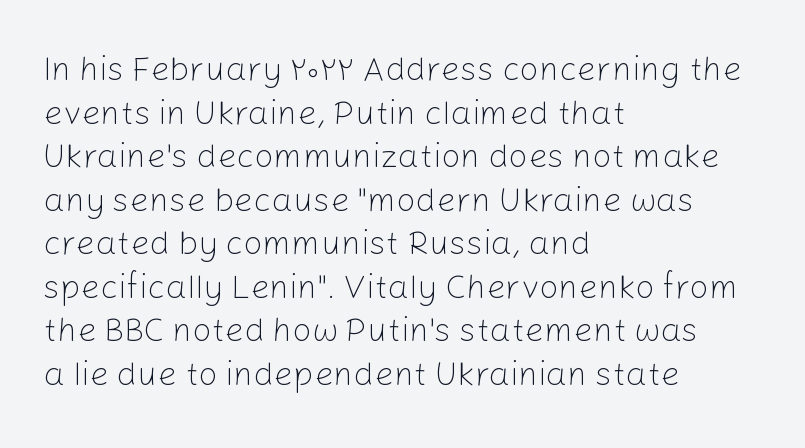
The image shows 34 px light sans-serif type, upright; set left-aligned, normal line spacing (1.28x), normal letter spacing, not underlined; low stroke contrast and a medium x-height.
